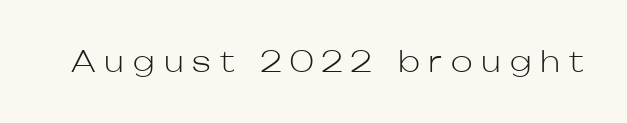
The image shows 29 px light sans-serif type, upright; set unusually wide letter spacing (+0.31 em), not underlined; low stroke contrast and a medium x-height.
